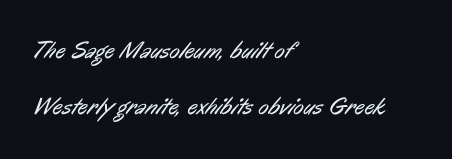
Q: Is the text bold? A: No.
Q: Is the text underlined? A: No.
Q: How is the paragraph aligned? A: Left-aligned.
Q: Is the spacing between letters normal or unusually wide? A: Normal.
Q: Is the spacing between lines tight, normal or loose? A: Loose.
